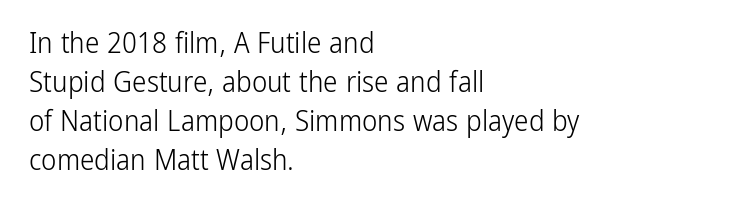
{"serif": "no", "italic": "no", "bold": "no", "weight": "light", "width": "condensed", "stroke_contrast": "low", "x_height": "medium", "monospaced": "no", "underline": "no", "align": "left", "line_spacing": "normal", "line_spacing_ratio": 1.34, "letter_spacing": "normal", "letter_spacing_em": 0.0, "glyph_px": 29}
